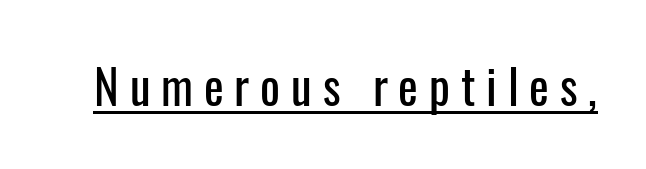
The image shows 47 px condensed sans-serif type, upright; set unusually wide letter spacing (+0.23 em), underlined; low stroke contrast and a medium x-height.
